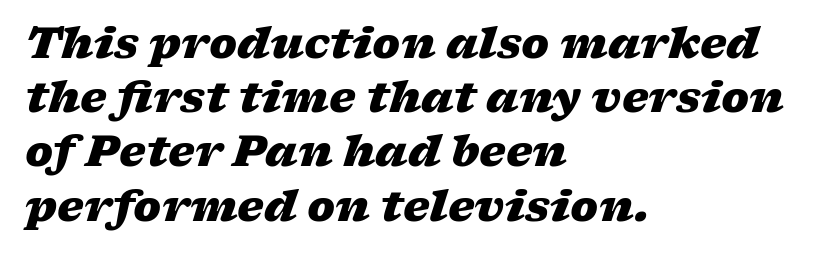
The image shows 42 px heavy, wide type, italic (leaning right); set left-aligned, normal line spacing (1.29x), normal letter spacing, not underlined; low stroke contrast and a medium x-height.
